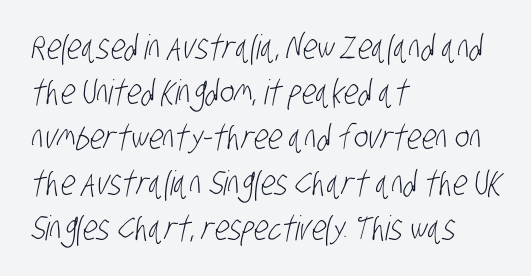
A typesetter would label this face a sans. Unmarked baselines from the first word to the last. Weight class: somewhere from thin through regular. Every row of glyphs begins at an identical x-position on the left. The face used here is proportionally spaced, like ordinary book or web type.
